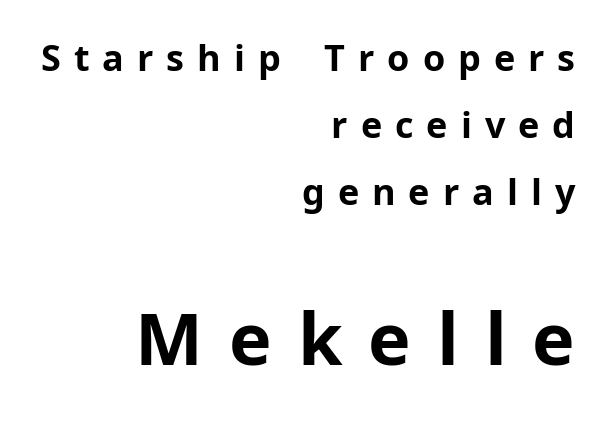
Does the lettering tilt? It doesn't — this is upright. The specimen omits any rule beneath the text block's lines. Glyph-to-glyph distance is far greater than everyday printed text. Stroke thickness is high; the sample reads as a true bold.
